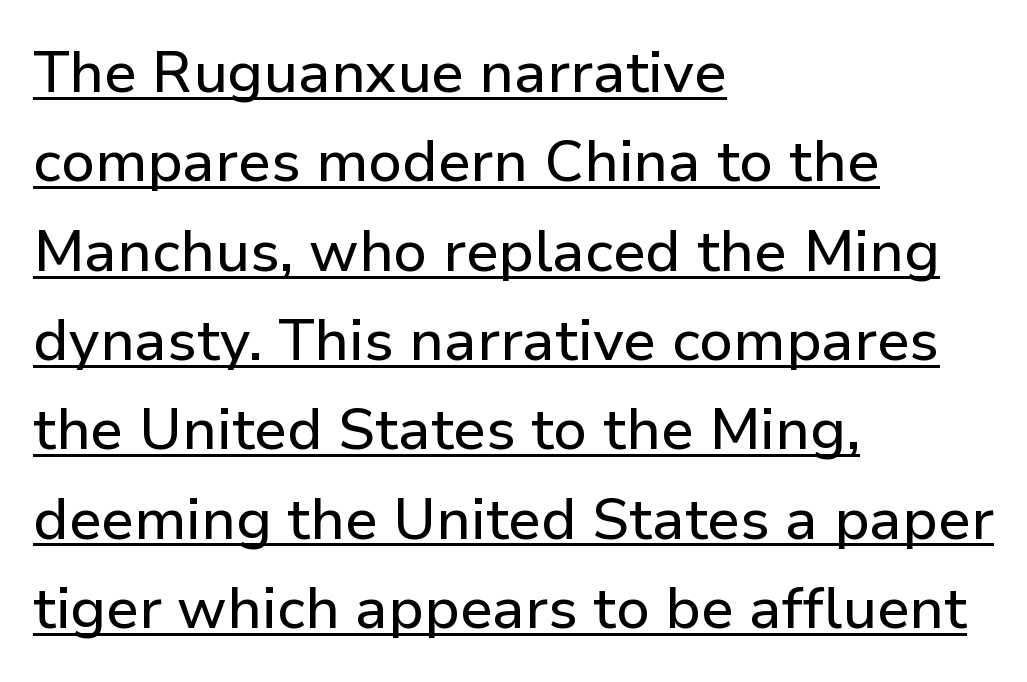
Q: Is the text italic (slanted)? A: No, it is upright.
Q: Is the typeface a serif or a sans-serif typeface? A: Sans-serif.
Q: Is the text underlined? A: Yes.
Q: How is the paragraph aligned? A: Left-aligned.
Q: Is the spacing between letters normal or unusually wide? A: Normal.
Q: Is the spacing between lines tight, normal or loose? A: Normal.
Q: Width (condensed, normal, or wide)? A: Normal.
Q: Stroke contrast? A: Low.
Q: x-height? A: Medium.
Q: Monospaced? A: No.
